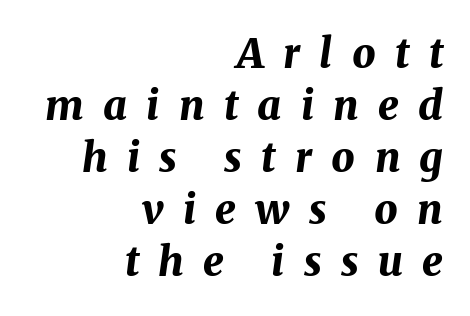
Q: Is the text bold? A: Yes.
Q: Is the text italic (slanted)? A: Yes, it leans right by about 8 degrees.
Q: Is the text underlined? A: No.
Q: How is the paragraph aligned? A: Right-aligned.
Q: Is the spacing between letters normal or unusually wide? A: Unusually wide.
Q: Is the spacing between lines tight, normal or loose? A: Normal.
Q: Width (condensed, normal, or wide)? A: Normal.
Q: Stroke contrast? A: Medium.
Q: x-height? A: Medium.
Q: Monospaced? A: No.
